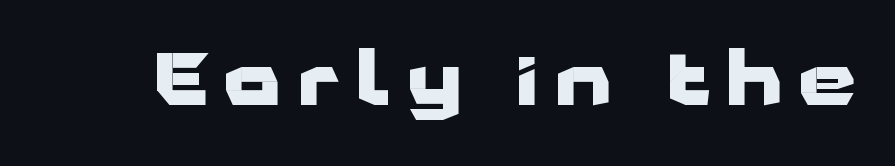
{"serif": "no", "italic": "no", "bold": "yes", "weight": "heavy", "width": "wide", "stroke_contrast": "low", "x_height": "medium", "monospaced": "no", "underline": "no", "letter_spacing": "wide", "letter_spacing_em": 0.23, "glyph_px": 73}
